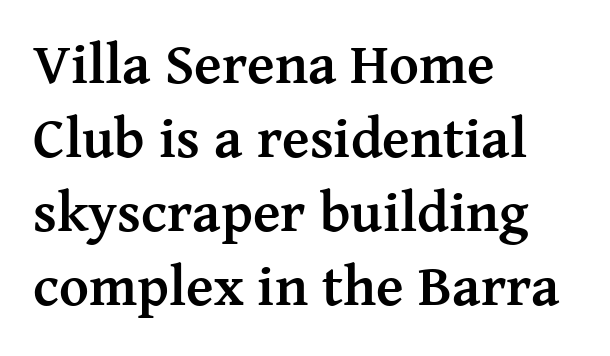
Q: Is the text bold? A: Yes.
Q: Is the text italic (slanted)? A: No, it is upright.
Q: Is the typeface a serif or a sans-serif typeface? A: Serif.
Q: Is the text underlined? A: No.
Q: How is the paragraph aligned? A: Left-aligned.
Q: Is the spacing between letters normal or unusually wide? A: Normal.
Q: Is the spacing between lines tight, normal or loose? A: Normal.
Q: Width (condensed, normal, or wide)? A: Normal.
Q: Stroke contrast? A: Medium.
Q: x-height? A: Medium.
Q: Monospaced? A: No.
